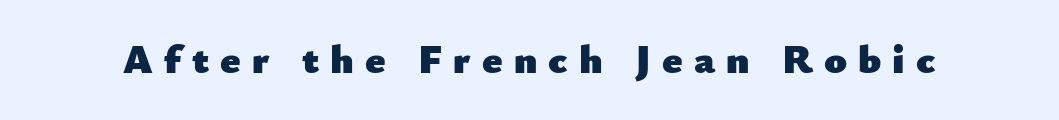
The image shows 41 px heavy sans-serif type, upright; set unusually wide letter spacing (+0.27 em), not underlined; low stroke contrast and a small x-height.
